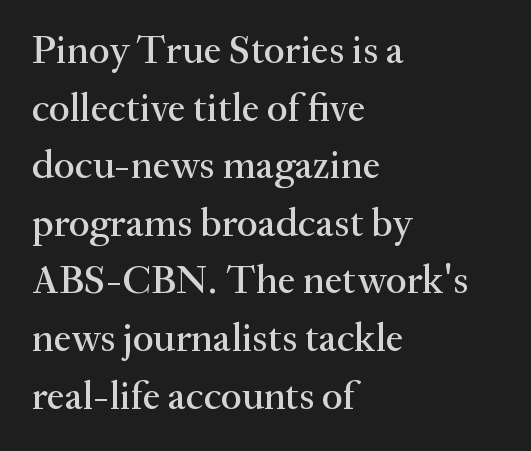
Q: Is the text italic (slanted)? A: No, it is upright.
Q: Is the typeface a serif or a sans-serif typeface? A: Serif.
Q: Is the text underlined? A: No.
Q: How is the paragraph aligned? A: Left-aligned.
Q: Is the spacing between letters normal or unusually wide? A: Normal.
Q: Is the spacing between lines tight, normal or loose? A: Normal.
Q: Width (condensed, normal, or wide)? A: Normal.
Q: Stroke contrast? A: Medium.
Q: x-height? A: Small.
Q: Monospaced? A: No.
